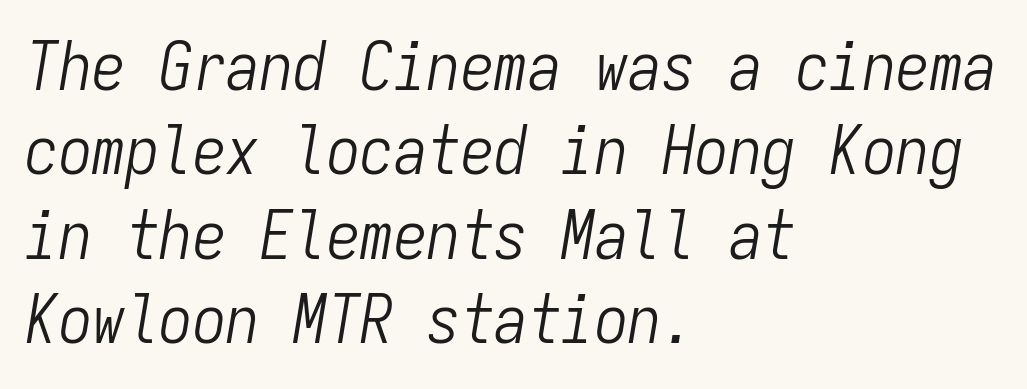
The image shows 67 px light, condensed type, italic (leaning right), monospaced; set left-aligned, normal line spacing (1.26x), normal letter spacing, not underlined; low stroke contrast and a medium x-height.
